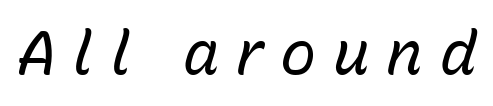
{"italic": "yes", "lean": "right", "slant_degrees": 15, "bold": "no", "weight": "regular", "width": "normal", "stroke_contrast": "low", "x_height": "medium", "monospaced": "no", "underline": "no", "letter_spacing": "wide", "letter_spacing_em": 0.27, "glyph_px": 61}
